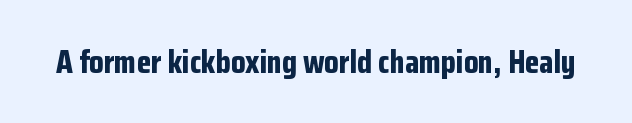
{"serif": "no", "italic": "no", "bold": "yes", "weight": "bold", "width": "condensed", "stroke_contrast": "low", "x_height": "medium", "monospaced": "no", "underline": "no", "letter_spacing": "normal", "letter_spacing_em": 0.0, "glyph_px": 33}
